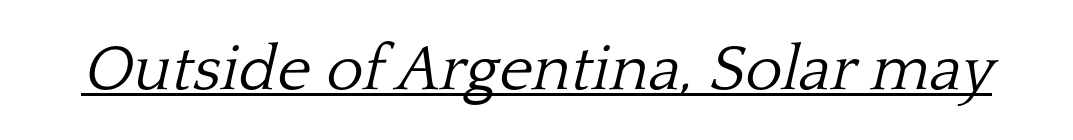
Stems and bowls with no extra thickness — not bold. Regarding serifs, this sample has them. The letters advance in unequal steps, a hallmark of proportional type. Caption: lettering with a line underneath. The line texture is even and compact thanks to regular tracking. The typography opts for an oblique posture over an upright one.
